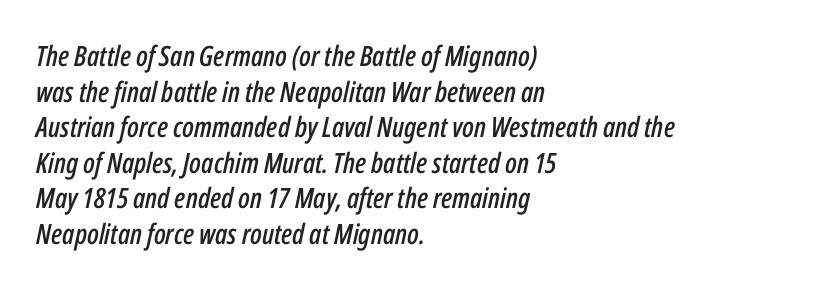
Q: Is the text italic (slanted)? A: Yes, it leans right by about 12 degrees.
Q: Is the text underlined? A: No.
Q: How is the paragraph aligned? A: Left-aligned.
Q: Is the spacing between letters normal or unusually wide? A: Normal.
Q: Is the spacing between lines tight, normal or loose? A: Normal.
Q: Width (condensed, normal, or wide)? A: Condensed.
Q: Stroke contrast? A: Low.
Q: x-height? A: Medium.
Q: Monospaced? A: No.
